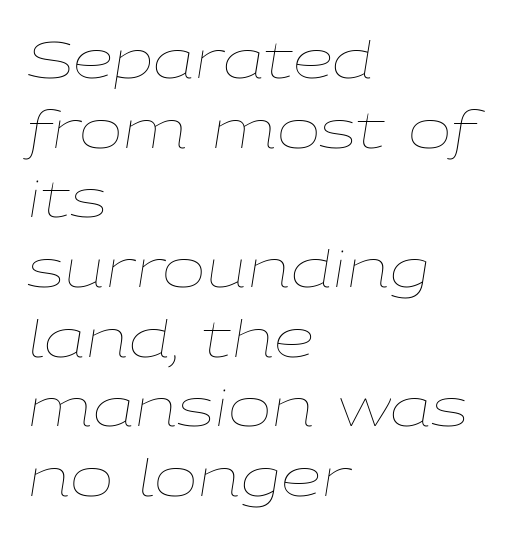
Q: Is the text bold? A: No.
Q: Is the text italic (slanted)? A: Yes, it leans right by about 9 degrees.
Q: Is the text underlined? A: No.
Q: How is the paragraph aligned? A: Left-aligned.
Q: Is the spacing between letters normal or unusually wide? A: Normal.
Q: Is the spacing between lines tight, normal or loose? A: Normal.
Q: Width (condensed, normal, or wide)? A: Wide.
Q: Stroke contrast? A: Low.
Q: x-height? A: Medium.
Q: Monospaced? A: No.
